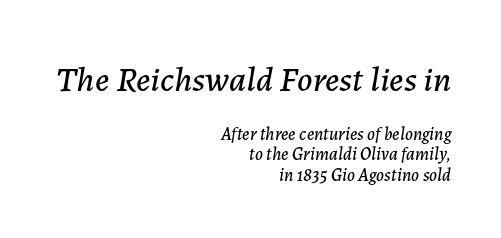
{"italic": "yes", "lean": "right", "slant_degrees": 7, "width": "normal", "stroke_contrast": "low", "x_height": "medium", "monospaced": "no", "underline": "no", "align": "right", "line_spacing_ratio": 1.16, "letter_spacing": "normal", "letter_spacing_em": 0.0, "larger_block": "first", "size_ratio": 1.94, "glyph_px": 35}
